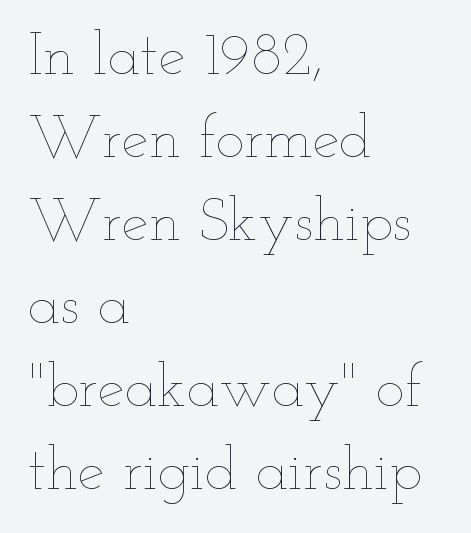
{"italic": "no", "bold": "no", "weight": "thin", "width": "wide", "stroke_contrast": "low", "x_height": "small", "monospaced": "no", "underline": "no", "align": "left", "line_spacing": "normal", "line_spacing_ratio": 1.36, "letter_spacing": "normal", "letter_spacing_em": 0.0, "glyph_px": 61}
